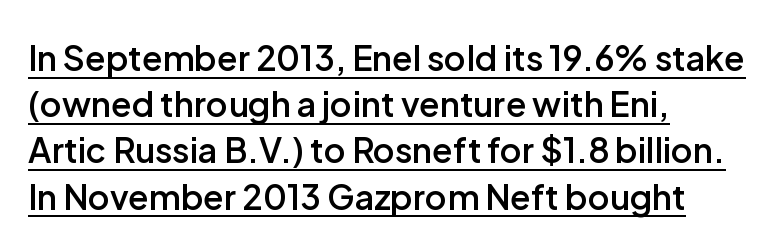
{"serif": "no", "italic": "no", "bold": "semi", "weight": "semibold", "width": "normal", "stroke_contrast": "low", "x_height": "medium", "monospaced": "no", "underline": "yes", "align": "left", "line_spacing": "normal", "line_spacing_ratio": 1.36, "letter_spacing": "normal", "letter_spacing_em": 0.0, "glyph_px": 34}
